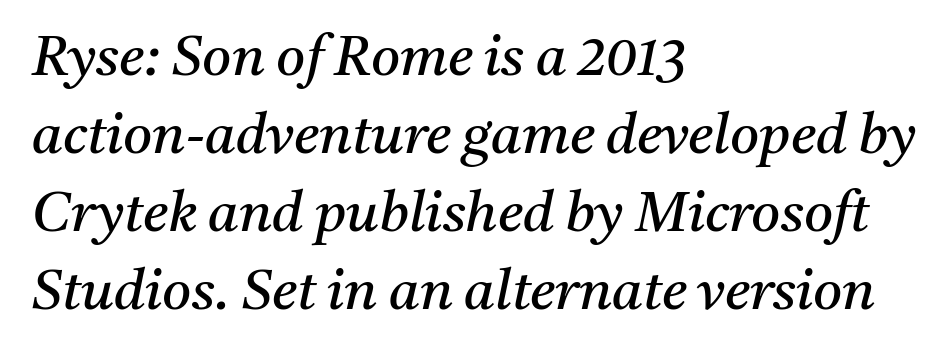
Q: Is the text bold? A: No.
Q: Is the text italic (slanted)? A: Yes, it leans right by about 11 degrees.
Q: Is the typeface a serif or a sans-serif typeface? A: Serif.
Q: Is the text underlined? A: No.
Q: How is the paragraph aligned? A: Left-aligned.
Q: Is the spacing between letters normal or unusually wide? A: Normal.
Q: Is the spacing between lines tight, normal or loose? A: Normal.
Q: Width (condensed, normal, or wide)? A: Normal.
Q: Stroke contrast? A: Medium.
Q: x-height? A: Medium.
Q: Monospaced? A: No.
